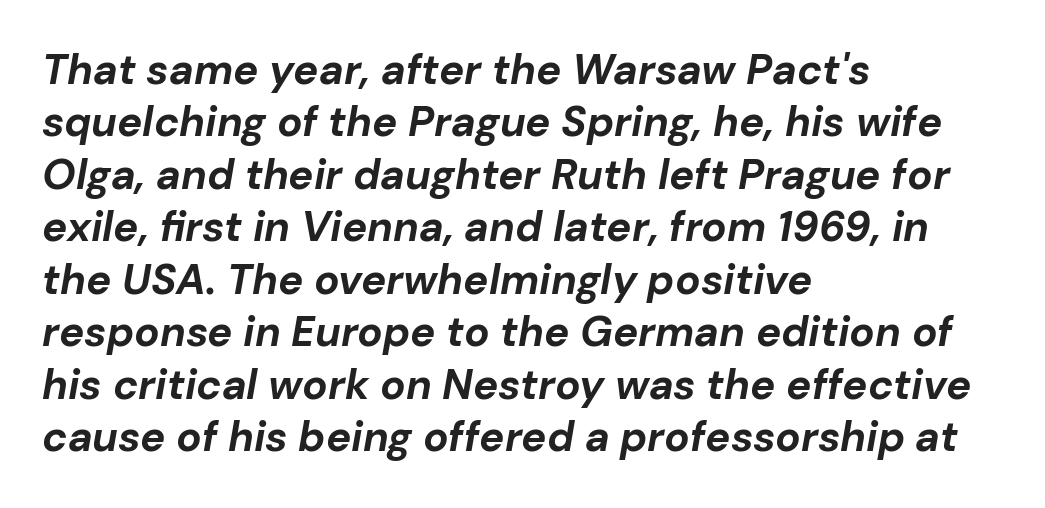
Q: Is the text bold? A: Yes.
Q: Is the text italic (slanted)? A: Yes, it leans right by about 10 degrees.
Q: Is the text underlined? A: No.
Q: How is the paragraph aligned? A: Left-aligned.
Q: Is the spacing between letters normal or unusually wide? A: Normal.
Q: Is the spacing between lines tight, normal or loose? A: Normal.
Q: Width (condensed, normal, or wide)? A: Normal.
Q: Stroke contrast? A: Low.
Q: x-height? A: Medium.
Q: Monospaced? A: No.
